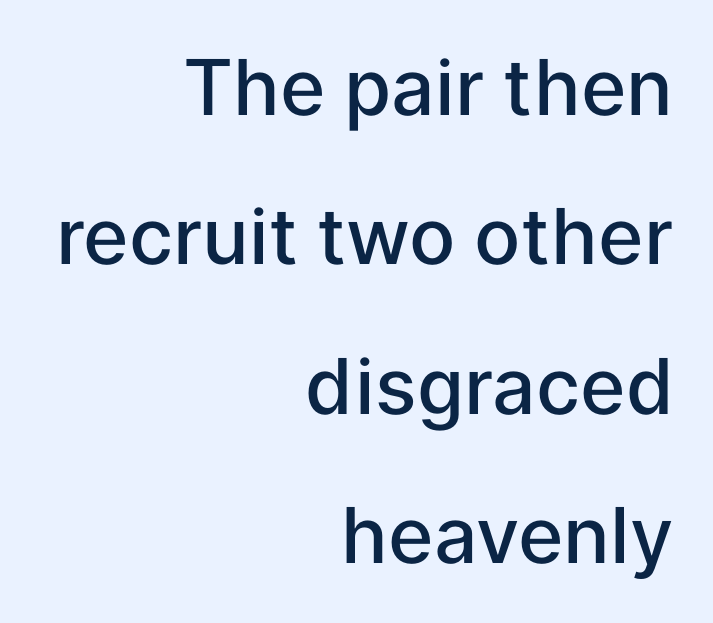
The image shows 77 px semibold sans-serif type, upright; set right-aligned, loose line spacing (1.94x), normal letter spacing, not underlined; low stroke contrast and a medium x-height.
